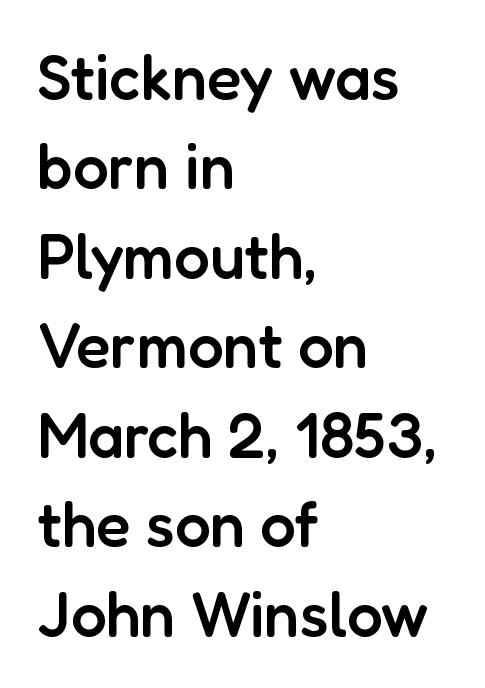
The image shows 63 px semibold sans-serif type, upright; set left-aligned, normal line spacing (1.42x), normal letter spacing, not underlined; low stroke contrast and a medium x-height.
